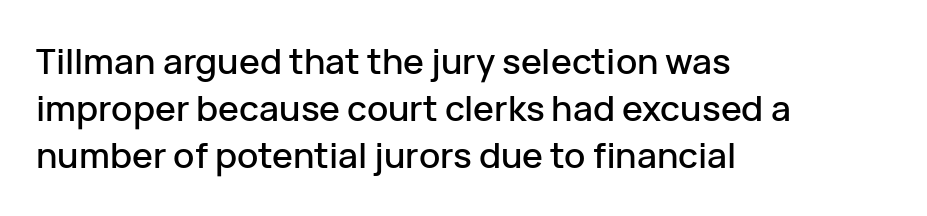
Q: Is the text italic (slanted)? A: No, it is upright.
Q: Is the typeface a serif or a sans-serif typeface? A: Sans-serif.
Q: Is the text underlined? A: No.
Q: How is the paragraph aligned? A: Left-aligned.
Q: Is the spacing between letters normal or unusually wide? A: Normal.
Q: Is the spacing between lines tight, normal or loose? A: Normal.
Q: Width (condensed, normal, or wide)? A: Normal.
Q: Stroke contrast? A: Low.
Q: x-height? A: Medium.
Q: Monospaced? A: No.
